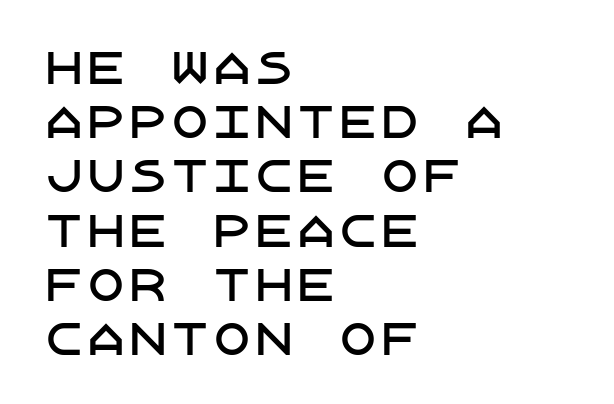
The image shows 42 px sans-serif type, upright; set left-aligned, normal line spacing (1.29x), normal letter spacing, not underlined; low stroke contrast and a large x-height.
